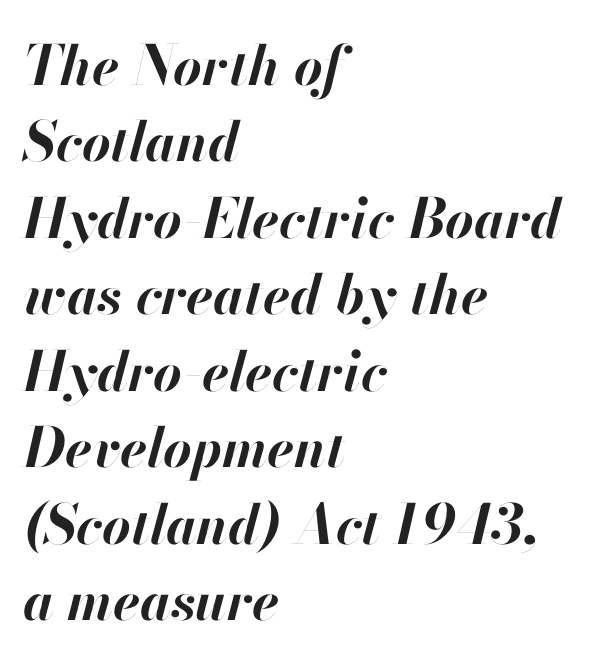
The image shows 55 px bold type, italic (leaning right); set left-aligned, normal line spacing (1.39x), normal letter spacing, not underlined; high stroke contrast and a small x-height.
